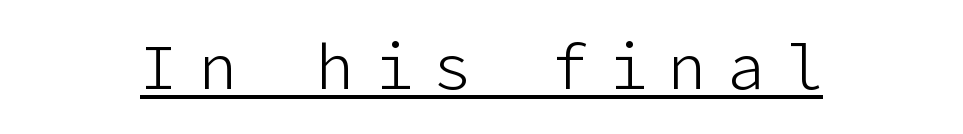
Examine the stroke ends and you'll find no serifs. Observe the wide spacing: letters keep a clear distance from each other. No extra ink here — the face is not bold. Each line of the rendering has a horizontal stroke beneath the glyphs.
